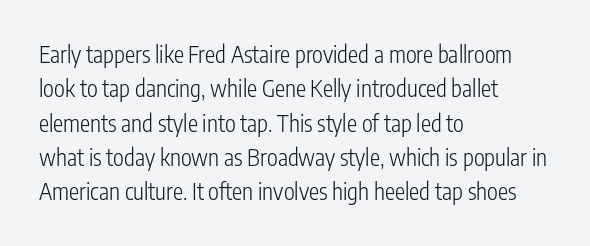
{"italic": "no", "bold": "no", "underline": "no", "align": "left", "line_spacing": "normal", "line_spacing_ratio": 1.49, "letter_spacing": "normal", "letter_spacing_em": 0.0, "glyph_px": 23}
